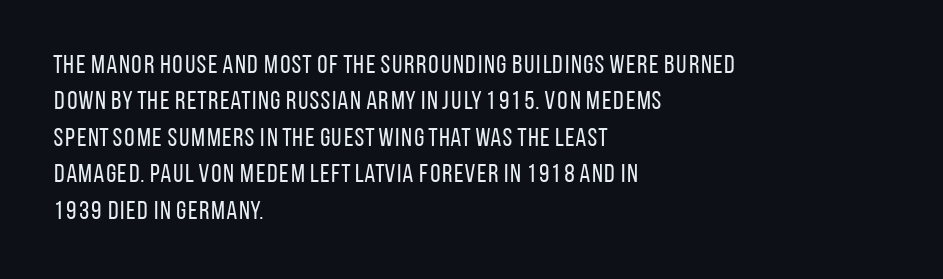
{"italic": "no", "bold": "no", "underline": "no", "align": "left", "line_spacing": "normal", "line_spacing_ratio": 1.4, "letter_spacing": "normal", "letter_spacing_em": 0.0, "glyph_px": 26}
